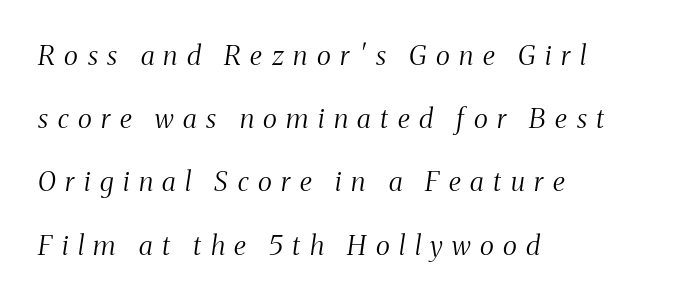
{"italic": "yes", "lean": "right", "slant_degrees": 8, "bold": "no", "underline": "no", "align": "left", "line_spacing": "loose", "line_spacing_ratio": 2.34, "letter_spacing": "wide", "letter_spacing_em": 0.35, "glyph_px": 27}
